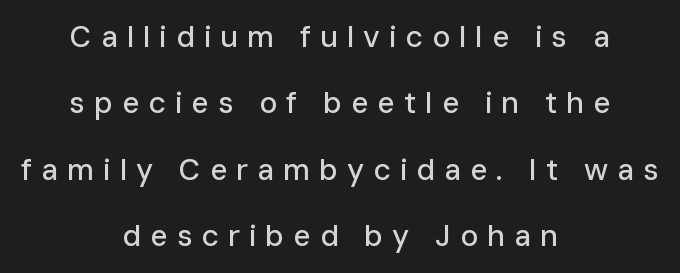
Q: Is the text italic (slanted)? A: No, it is upright.
Q: Is the typeface a serif or a sans-serif typeface? A: Sans-serif.
Q: Is the text underlined? A: No.
Q: How is the paragraph aligned? A: Centered.
Q: Is the spacing between letters normal or unusually wide? A: Unusually wide.
Q: Is the spacing between lines tight, normal or loose? A: Loose.
Q: Width (condensed, normal, or wide)? A: Normal.
Q: Stroke contrast? A: Low.
Q: x-height? A: Medium.
Q: Monospaced? A: No.
